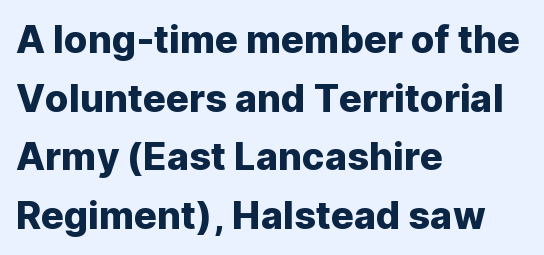
Q: Is the text italic (slanted)? A: No, it is upright.
Q: Is the typeface a serif or a sans-serif typeface? A: Sans-serif.
Q: Is the text underlined? A: No.
Q: How is the paragraph aligned? A: Left-aligned.
Q: Is the spacing between letters normal or unusually wide? A: Normal.
Q: Is the spacing between lines tight, normal or loose? A: Normal.
Q: Width (condensed, normal, or wide)? A: Normal.
Q: Stroke contrast? A: Low.
Q: x-height? A: Medium.
Q: Monospaced? A: No.
